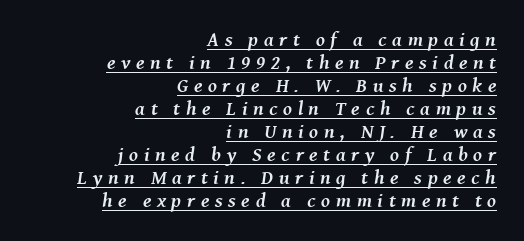
Each line ends at the same right margin while the left side varies. Typographic density is high because the face is bold. Underlining? Definitely there. Emphasis-style slanted type is in use. The block of text is dense from top to bottom, with scant space between rows. Caption: expanded tracking, letters set apart.
